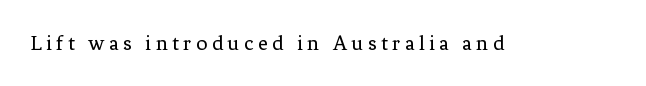
Q: Is the text bold? A: No.
Q: Is the text italic (slanted)? A: No, it is upright.
Q: Is the text underlined? A: No.
Q: Is the spacing between letters normal or unusually wide? A: Unusually wide.
